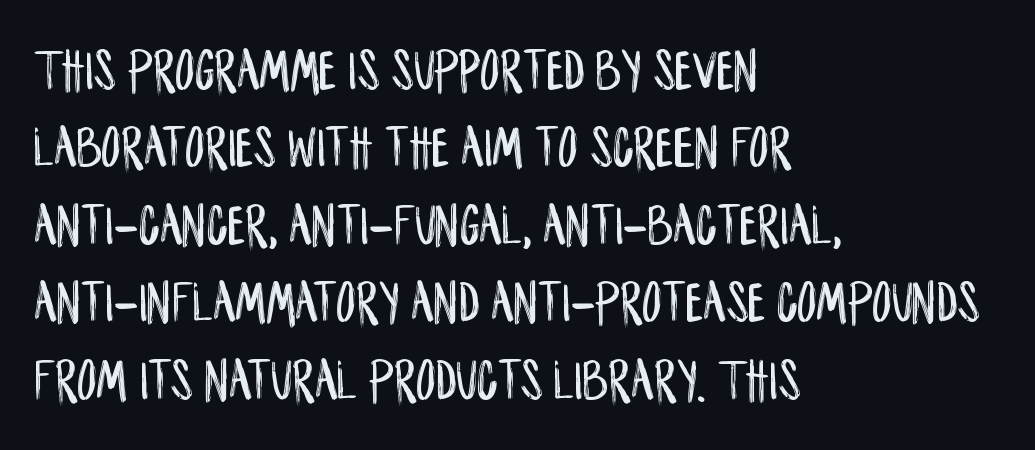
The image shows 60 px condensed sans-serif type, upright; set left-aligned, normal line spacing (1.29x), normal letter spacing, not underlined; low stroke contrast and a large x-height.
